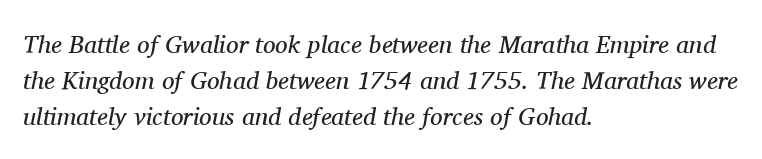
If you measured baseline to baseline, you'd find a middling distance. Caption: multi-line text, flush left, ragged right. Is the type slanted? Yes — the strokes lean at a clear angle. The string is rendered with underlining switched off.
